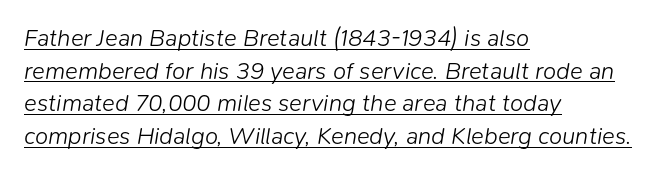
Q: Is the text bold? A: No.
Q: Is the text italic (slanted)? A: Yes, it leans right by about 9 degrees.
Q: Is the text underlined? A: Yes.
Q: How is the paragraph aligned? A: Left-aligned.
Q: Is the spacing between letters normal or unusually wide? A: Normal.
Q: Is the spacing between lines tight, normal or loose? A: Normal.
